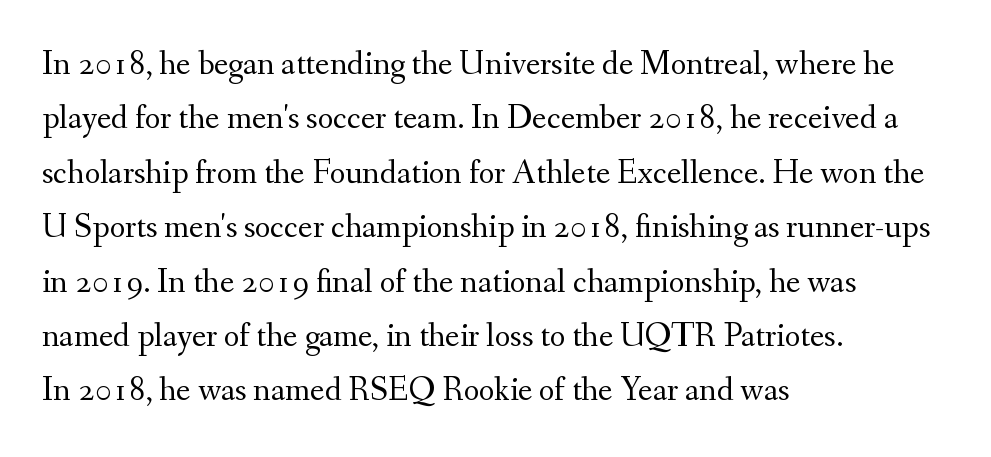
{"serif": "yes", "italic": "no", "bold": "no", "weight": "regular", "width": "normal", "stroke_contrast": "medium", "x_height": "small", "monospaced": "no", "underline": "no", "align": "left", "line_spacing": "normal", "line_spacing_ratio": 1.6, "letter_spacing": "normal", "letter_spacing_em": 0.0, "glyph_px": 34}
